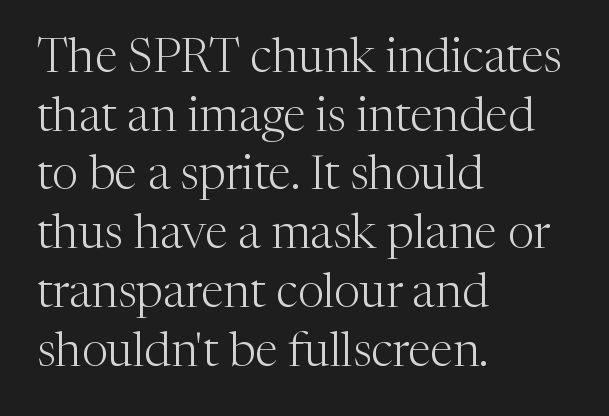
To sum up the face: it has serifs. Is the stroke heavy? The answer is a plain regular-or-lighter. Does the lettering tilt? It doesn't — this is upright. The rendering uses a moderate line-height, typical for paragraphs. Unmarked baselines from the first word to the last. You could not count columns in this text — the font is proportionally spaced.
